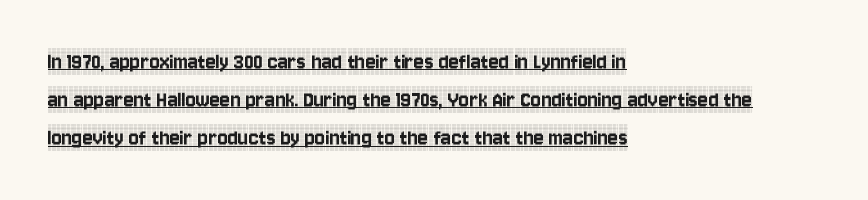
{"italic": "no", "underline": "yes", "align": "left", "line_spacing": "normal", "line_spacing_ratio": 1.59, "letter_spacing": "normal", "letter_spacing_em": 0.0, "glyph_px": 24}
